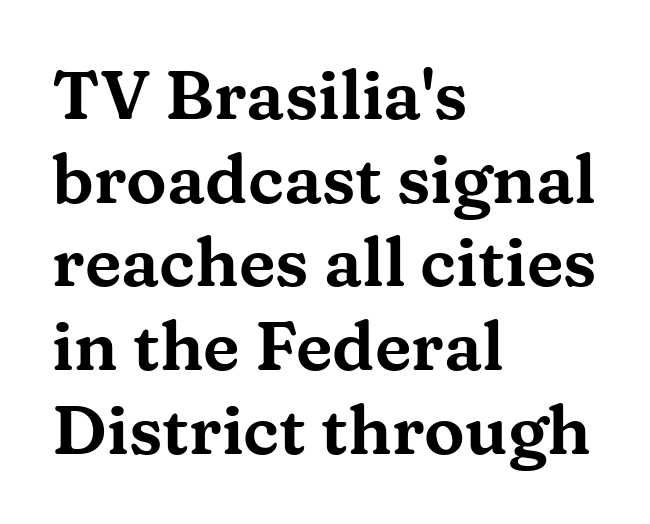
The rendering uses natural spacing where letterforms have individual widths. Compared with a centered layout, this one pins lines to the left instead. Plain, unruled lines of type. Are there feet on the stems? There are — it's a serif. Between one letter and the next there's only the usual sliver of space.
